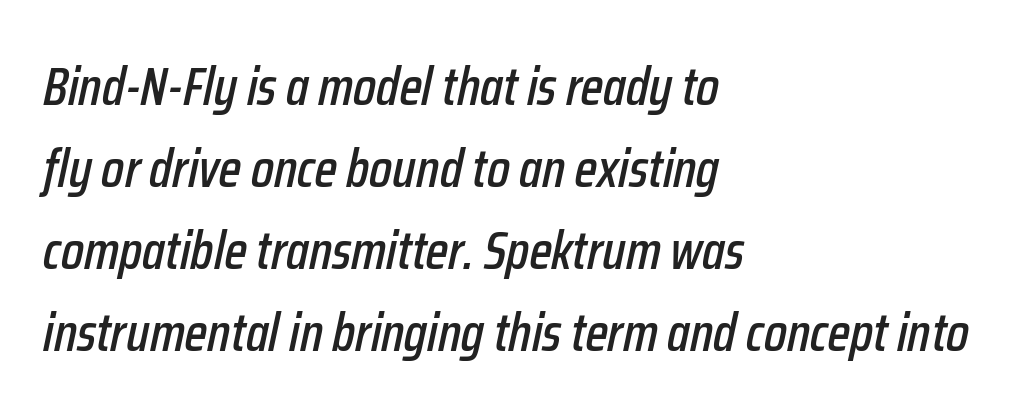
The image shows 54 px condensed type, italic (leaning right); set left-aligned, normal line spacing (1.52x), normal letter spacing, not underlined; low stroke contrast and a medium x-height.
